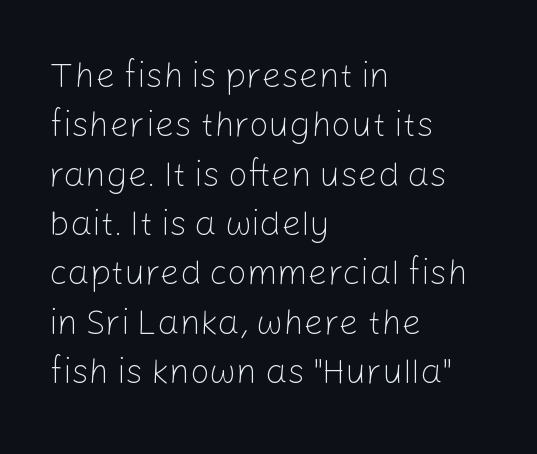
The image shows 35 px light sans-serif type, upright; set left-aligned, normal line spacing (1.41x), normal letter spacing, not underlined; low stroke contrast and a medium x-height.
